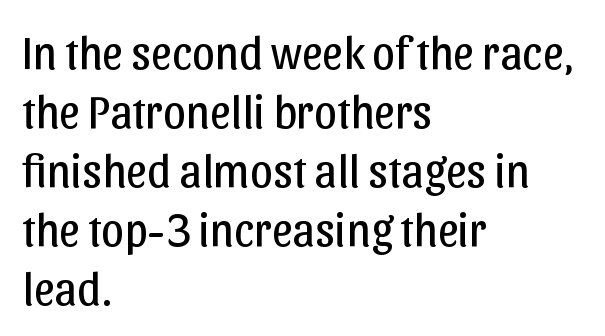
Designer's note — italics off, roman on. The leading is moderate, giving the passage an even texture. These lines are rendered in a variable-pitch font. Heft: none added — not bold. The passage shown is typeset with a sans-serif family. The foot of each line stays bare and open.
